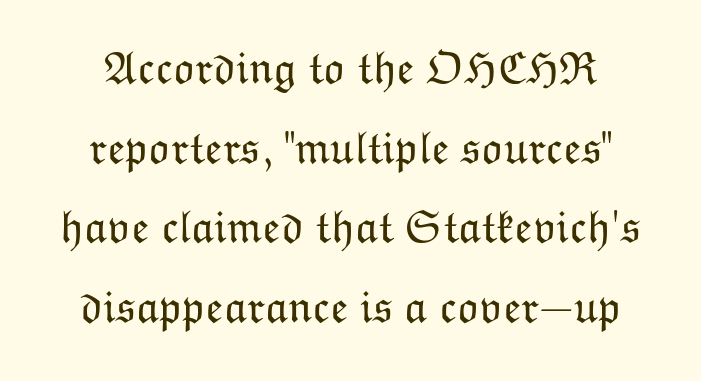
Observe the ordinary spacing: letters are neighbours, not strangers. Is there any slant? The stems are plumb. The typesetting does not lean heavy: it is not bold. The zone under the glyphs is completely vacant.
